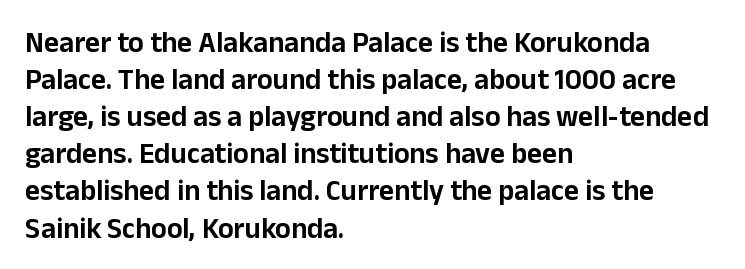
Has an underline been added? It has not. Is the letter spacing exaggerated? No — it looks like the ordinary default. Is this a fixed-width face? No — the glyphs have proportional, varying widths. It's the straight-up-and-down kind of type. Horizontally, the lines are justified to the leading edge only.
